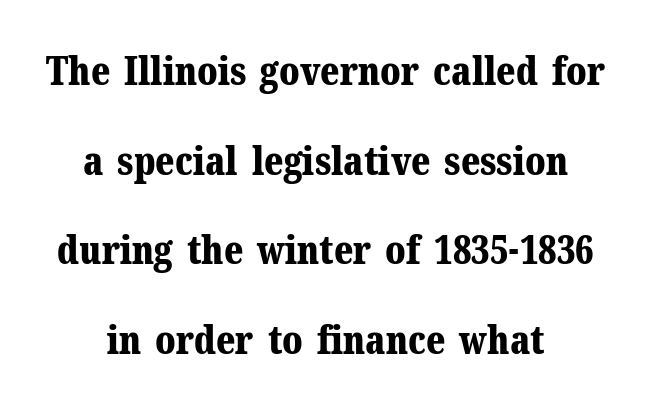
Italic? Not at all — the glyphs are vertical. Beneath every word, the page is bare. This is serif lettering, the kind often seen in printed books. Heavy, bold letterforms. Where is the straight margin? There isn't one; the lines are centered. Observe the ordinary spacing: letters are neighbours, not strangers.
